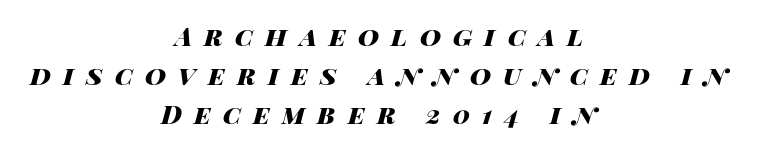
Every character sits at an angle, as italics do. Thick stems and heavy bowls — unmistakably bold. Is the block centered? Yes — each line is placed symmetrically about the middle. The zone under the glyphs is completely vacant.
